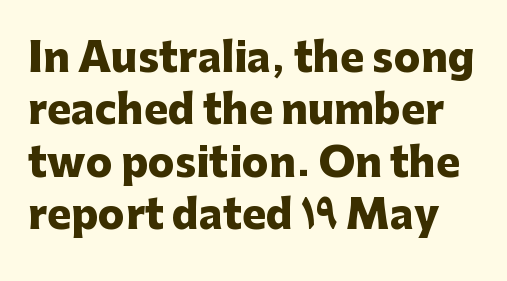
{"serif": "no", "italic": "no", "bold": "yes", "weight": "heavy", "width": "normal", "stroke_contrast": "low", "x_height": "medium", "monospaced": "no", "underline": "no", "line_spacing": "normal", "line_spacing_ratio": 1.31, "letter_spacing": "normal", "letter_spacing_em": 0.0, "glyph_px": 40}
